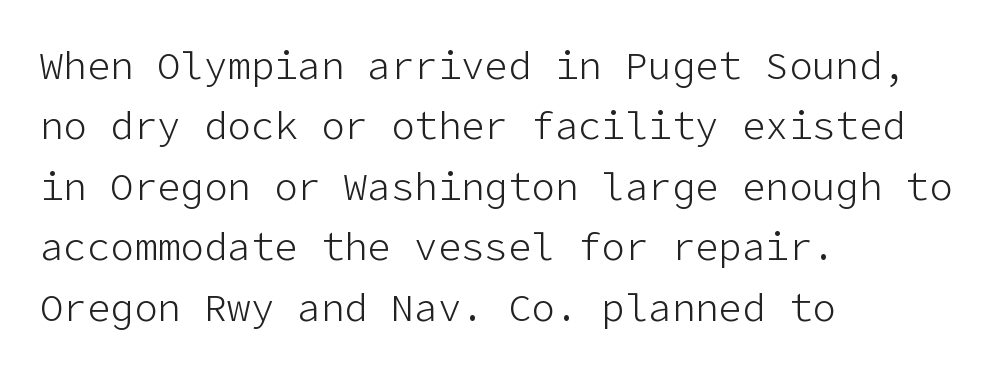
{"serif": "no", "italic": "no", "bold": "no", "weight": "light", "width": "normal", "stroke_contrast": "low", "x_height": "medium", "underline": "no", "align": "left", "line_spacing": "normal", "line_spacing_ratio": 1.55, "letter_spacing": "normal", "letter_spacing_em": 0.0, "glyph_px": 39}
